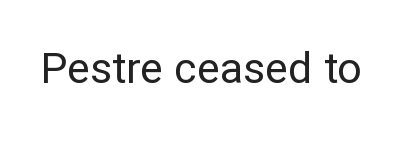
{"serif": "no", "italic": "no", "bold": "no", "weight": "regular", "width": "normal", "stroke_contrast": "low", "x_height": "medium", "monospaced": "no", "underline": "no", "letter_spacing": "normal", "letter_spacing_em": 0.0, "glyph_px": 43}
